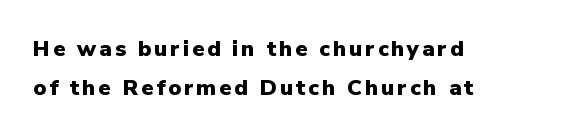
{"italic": "no", "bold": "yes", "underline": "no", "align": "left", "line_spacing_ratio": 1.77, "glyph_px": 22}
